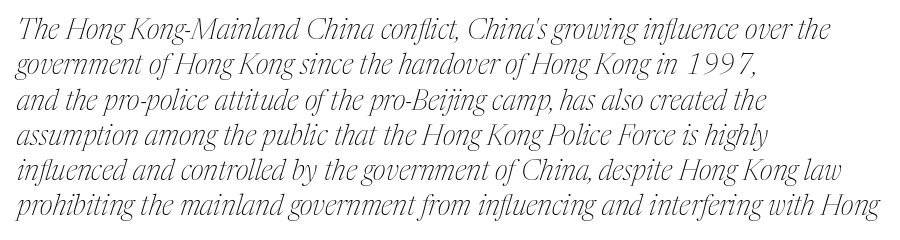
The image shows 28 px thin, condensed serif type, italic (leaning right); set left-aligned, normal line spacing (1.26x), normal letter spacing, not underlined; medium stroke contrast and a medium x-height.
